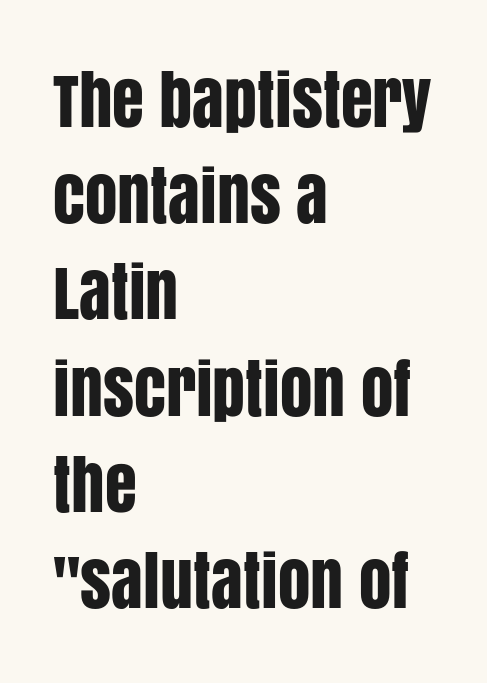
Which margin do the lines hug? The left one — the right edge is uneven. These lines keep a tight, regular rhythm from letter to letter. Is this a fixed-width face? No — the glyphs have proportional, varying widths. Look at the bottom of the vertical strokes: they stop flat, with no serifs. Normally led — the rows are evenly, conventionally spaced. Decoration check: the copy has no underline.
